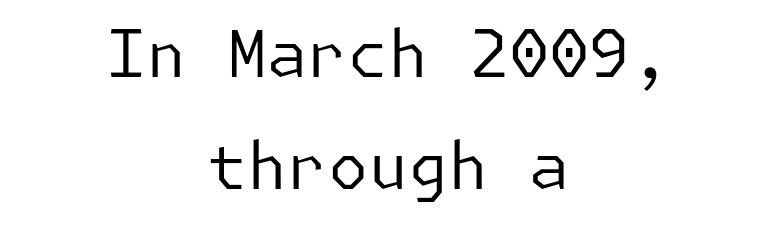
Descender tails drop into unmarked territory. Counters stay open thanks to moderate or lighter strokes. Visually the block forms a symmetrical silhouette, jagged on both flanks. Grotesque or geometric, the face here clearly has no serifs. Does the lettering tilt? It doesn't — this is upright.
